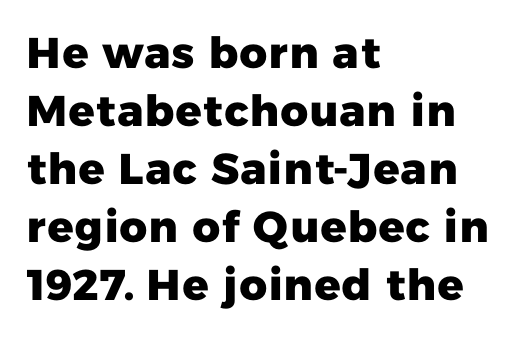
The image shows 43 px heavy sans-serif type; set left-aligned, normal line spacing (1.35x), normal letter spacing, not underlined; low stroke contrast and a medium x-height.
